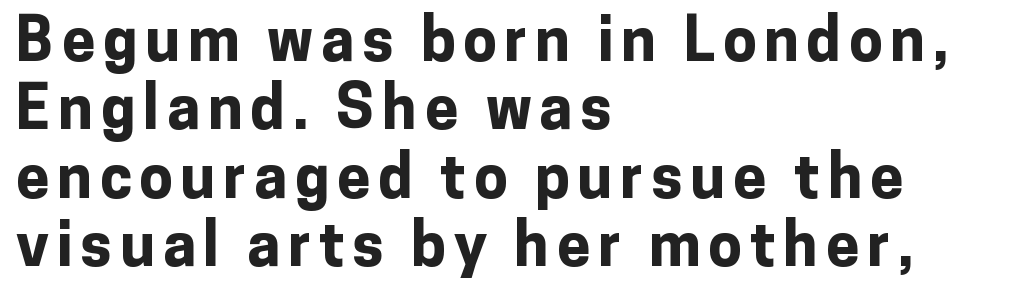
Compared with a centered layout, this one pins lines to the left instead. Varying glyph widths throughout — classic text-font behaviour. A typesetter would mark this as roman, not italic. The strip under each line holds only bare page. No feet cap the strokes, marking this as sans-serif type.
